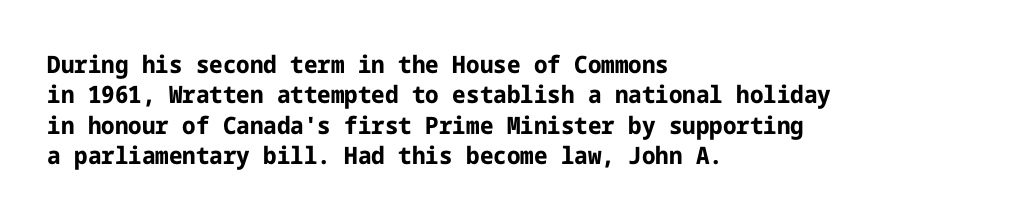
{"italic": "no", "bold": "yes", "underline": "no", "align": "left", "line_spacing": "normal", "line_spacing_ratio": 1.27, "letter_spacing": "normal", "letter_spacing_em": 0.0, "glyph_px": 24}
